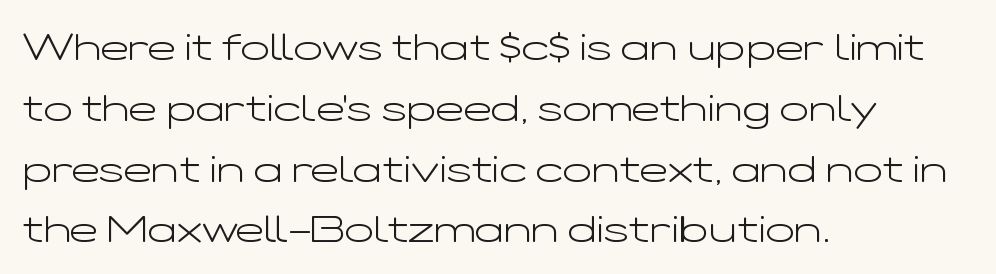
Observe the ordinary spacing: letters are neighbours, not strangers. These lines are composed in type without serifs. The designer left line spacing at the default. Do the letters lean? They stand straight. The paragraph shown leans on its left margin. This is not heavy type; no bold has been used.
